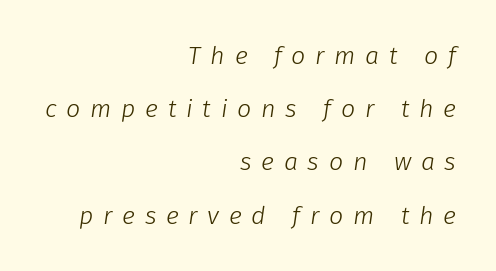
If you drew a ruler down the right edge, every line would touch it. Does the lettering tilt? It does — this is italic. Compared with typical body copy, the letter spacing here is much looser. Is this a heavy cut? Hardly; it is regular or lighter.
